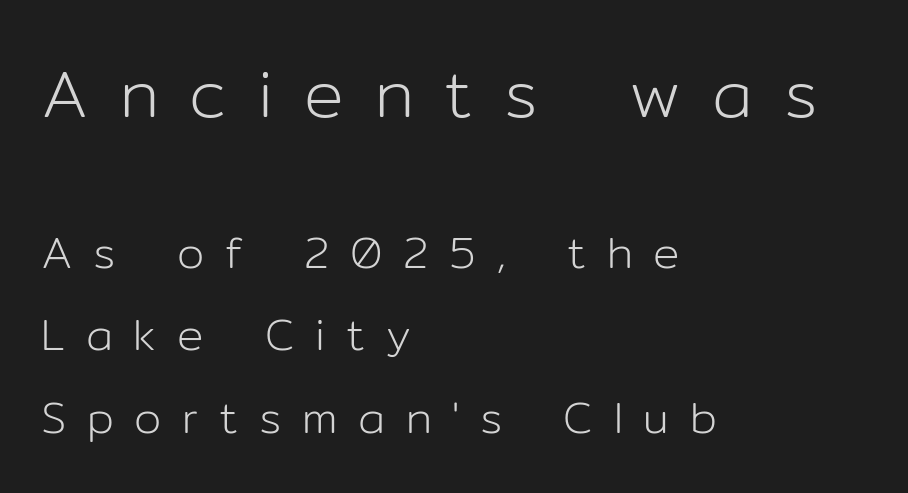
Q: Is the text bold? A: No.
Q: Is the text italic (slanted)? A: No, it is upright.
Q: Is the typeface a serif or a sans-serif typeface? A: Sans-serif.
Q: Is the text underlined? A: No.
Q: How is the paragraph aligned? A: Left-aligned.
Q: Is the spacing between letters normal or unusually wide? A: Unusually wide.
Q: Which block of text is set in a larger size, the first (top) or the second (bottom)? A: The first (top) one.
Q: Width (condensed, normal, or wide)? A: Normal.
Q: Stroke contrast? A: Low.
Q: x-height? A: Medium.
Q: Monospaced? A: No.
